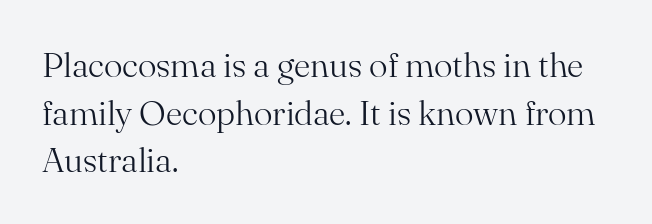
Q: Is the text bold? A: No.
Q: Is the text italic (slanted)? A: No, it is upright.
Q: Is the typeface a serif or a sans-serif typeface? A: Serif.
Q: Is the text underlined? A: No.
Q: How is the paragraph aligned? A: Left-aligned.
Q: Is the spacing between letters normal or unusually wide? A: Normal.
Q: Is the spacing between lines tight, normal or loose? A: Normal.
Q: Width (condensed, normal, or wide)? A: Normal.
Q: Stroke contrast? A: Medium.
Q: x-height? A: Small.
Q: Monospaced? A: No.
